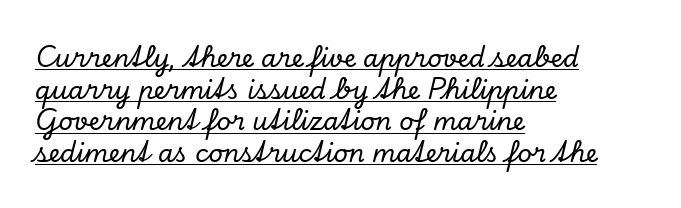
These characters rest on top of a visible drawn line. Between one letter and the next there's only the usual sliver of space. Line starts are locked; line ends wander. Vertically, the passage feels balanced, rows spaced as you'd expect.
